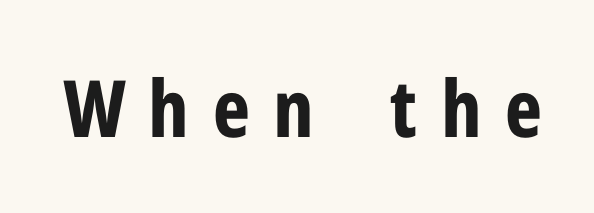
The image shows 79 px bold, condensed sans-serif type, upright; set unusually wide letter spacing (+0.3 em), not underlined; low stroke contrast and a medium x-height.
